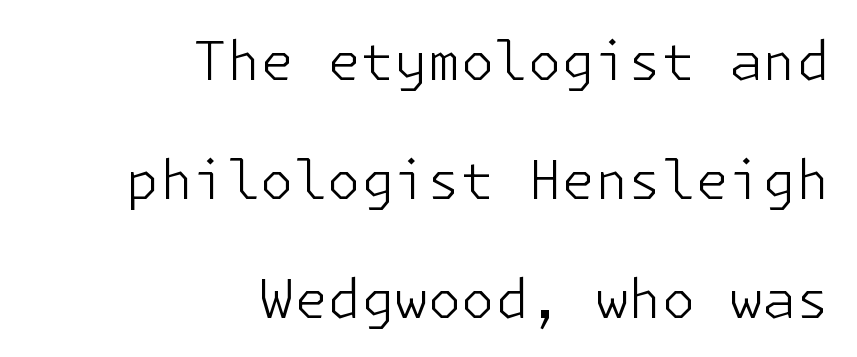
Heaviness? Minimal to ordinary, like unemphasized prose. Rule under the text: the space is simply empty. Posture: upright roman. In CSS terms this would be text-align: right.
